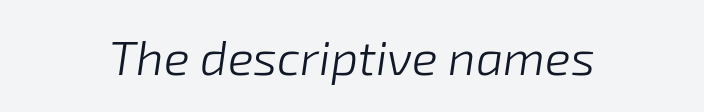
Q: Is the text bold? A: No.
Q: Is the text italic (slanted)? A: Yes, it leans right by about 8 degrees.
Q: Is the text underlined? A: No.
Q: How is the paragraph aligned? A: Centered.
Q: Is the spacing between letters normal or unusually wide? A: Normal.
Q: Width (condensed, normal, or wide)? A: Normal.
Q: Stroke contrast? A: Low.
Q: x-height? A: Medium.
Q: Monospaced? A: No.
